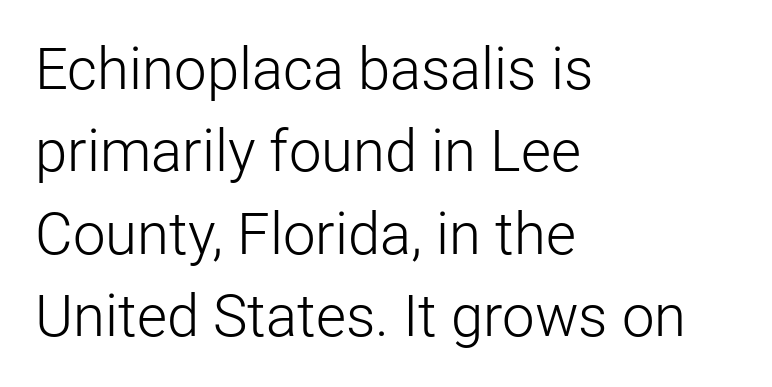
Q: Is the text bold? A: No.
Q: Is the text italic (slanted)? A: No, it is upright.
Q: Is the typeface a serif or a sans-serif typeface? A: Sans-serif.
Q: Is the text underlined? A: No.
Q: How is the paragraph aligned? A: Left-aligned.
Q: Is the spacing between letters normal or unusually wide? A: Normal.
Q: Is the spacing between lines tight, normal or loose? A: Normal.
Q: Width (condensed, normal, or wide)? A: Normal.
Q: Stroke contrast? A: Low.
Q: x-height? A: Medium.
Q: Monospaced? A: No.
